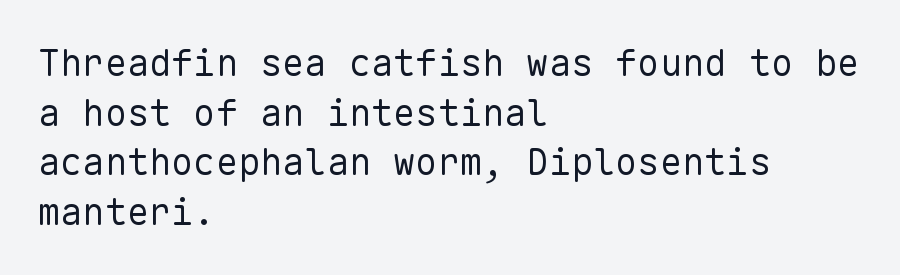
{"serif": "no", "italic": "no", "bold": "no", "weight": "regular", "width": "normal", "stroke_contrast": "low", "x_height": "medium", "monospaced": "yes", "underline": "no", "align": "left", "line_spacing": "normal", "line_spacing_ratio": 1.34, "letter_spacing": "normal", "letter_spacing_em": 0.0, "glyph_px": 37}
